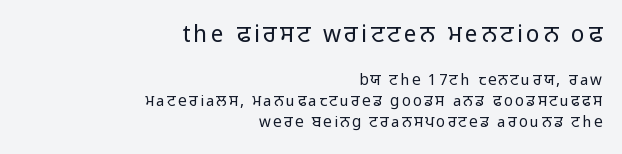
The image shows 23 px text type, upright; set right-aligned, normal line spacing (1.4x), not underlined; the first (top) block is 1.53x larger.
